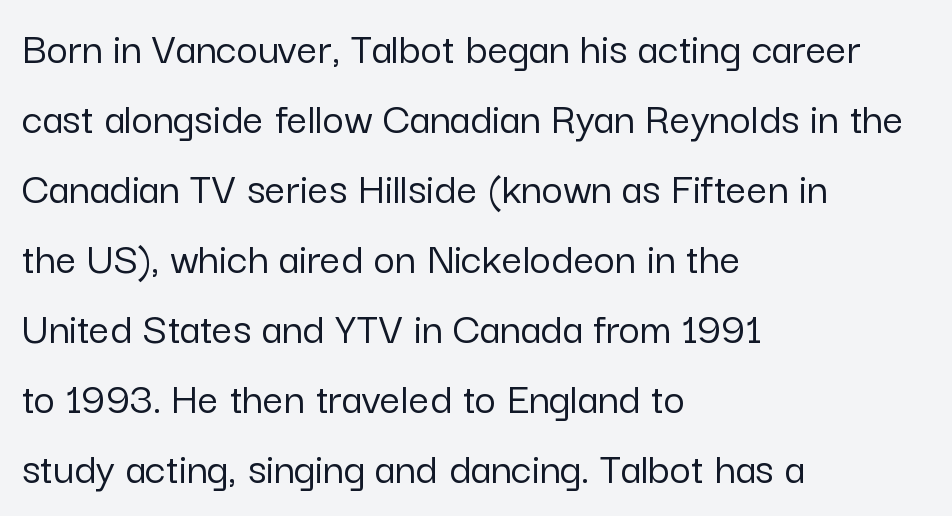
{"serif": "no", "italic": "no", "width": "normal", "stroke_contrast": "low", "x_height": "medium", "monospaced": "no", "underline": "no", "align": "left", "line_spacing": "normal", "line_spacing_ratio": 1.52, "letter_spacing": "normal", "letter_spacing_em": 0.0, "glyph_px": 46}
